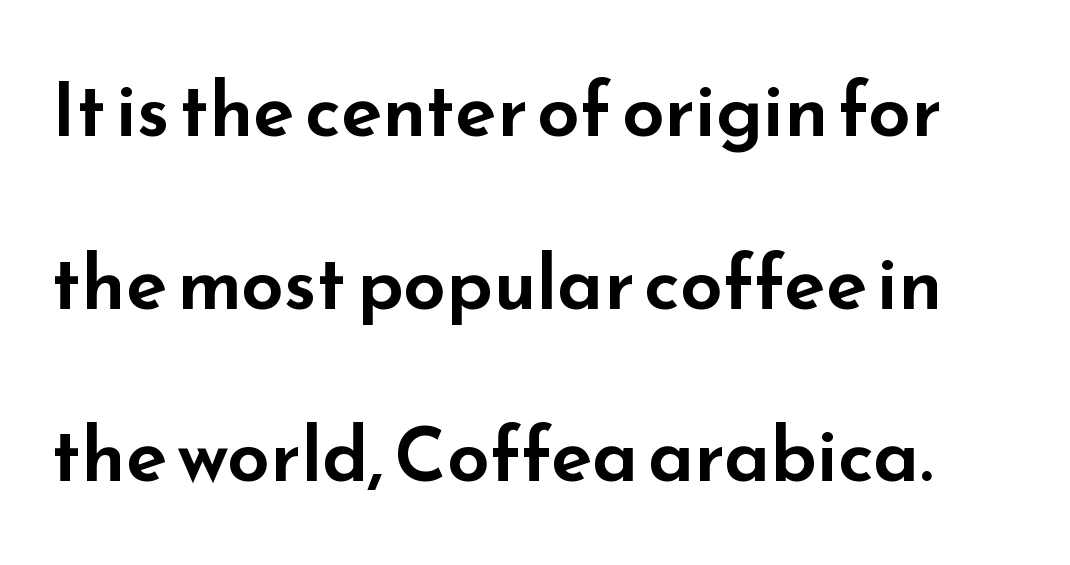
{"serif": "no", "italic": "no", "width": "wide", "stroke_contrast": "low", "x_height": "small", "monospaced": "no", "underline": "no", "line_spacing": "loose", "line_spacing_ratio": 2.27, "letter_spacing": "normal", "letter_spacing_em": 0.0, "glyph_px": 76}
